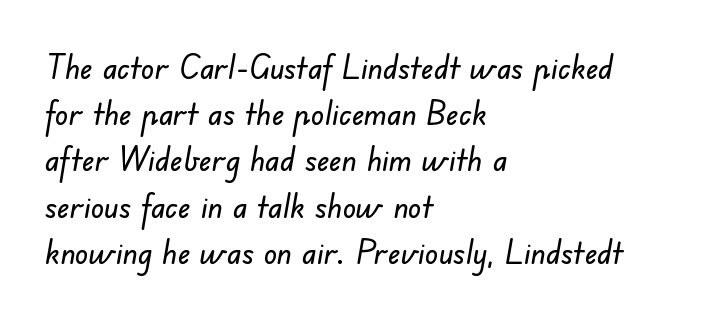
Do the characters align in a grid? No, the font is proportional. Compared with typical body copy, the letter spacing here is the same. Alignment: flush left. The passage shown is not underscored anywhere.
